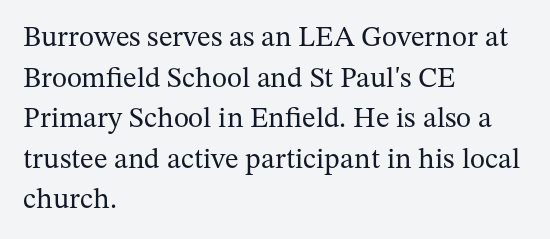
Q: Is the text bold? A: No.
Q: Is the text italic (slanted)? A: No, it is upright.
Q: Is the typeface a serif or a sans-serif typeface? A: Serif.
Q: Is the text underlined? A: No.
Q: How is the paragraph aligned? A: Left-aligned.
Q: Is the spacing between letters normal or unusually wide? A: Normal.
Q: Is the spacing between lines tight, normal or loose? A: Normal.
Q: Width (condensed, normal, or wide)? A: Normal.
Q: Stroke contrast? A: Medium.
Q: x-height? A: Medium.
Q: Monospaced? A: No.
